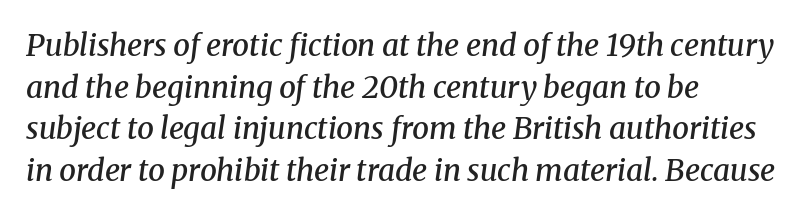
Q: Is the text bold? A: Semi-bold.
Q: Is the text italic (slanted)? A: Yes, it leans right by about 8 degrees.
Q: Is the typeface a serif or a sans-serif typeface? A: Serif.
Q: Is the text underlined? A: No.
Q: How is the paragraph aligned? A: Left-aligned.
Q: Is the spacing between letters normal or unusually wide? A: Normal.
Q: Is the spacing between lines tight, normal or loose? A: Normal.
Q: Width (condensed, normal, or wide)? A: Normal.
Q: Stroke contrast? A: Medium.
Q: x-height? A: Medium.
Q: Monospaced? A: No.
